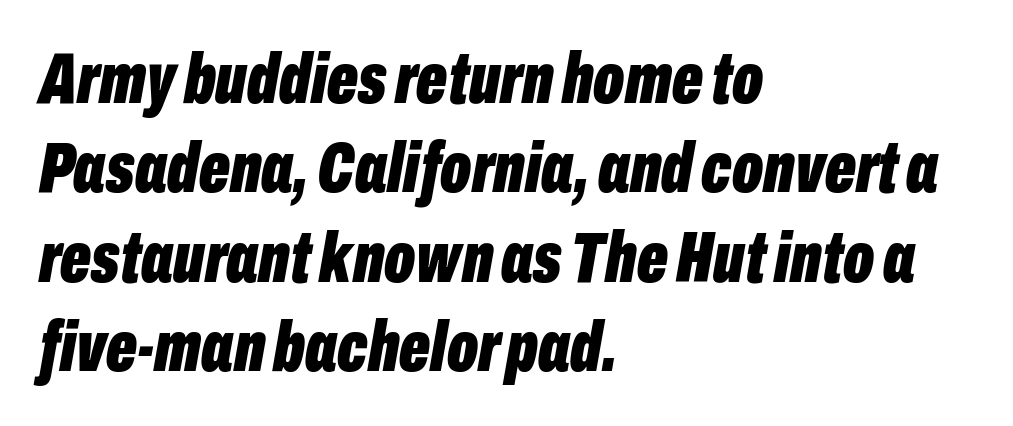
Nothing unusual about the tracking: characters are spaced as the font intends. The specimen reads as italic at a glance. Here the designer chose a conventional face with non-uniform glyph widths. Line starts are locked; line ends wander.
